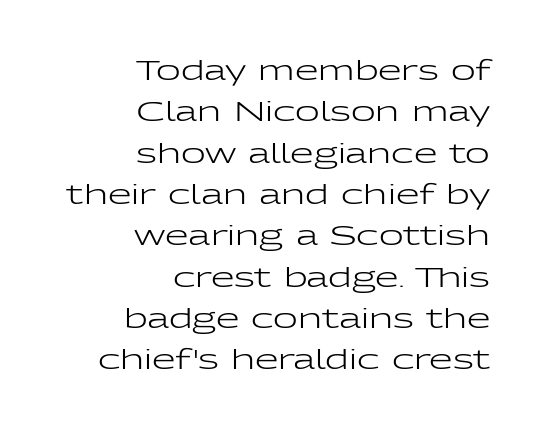
The image shows 27 px text type, upright; set right-aligned, normal line spacing (1.53x), normal letter spacing, not underlined.
